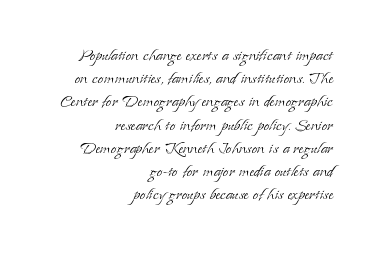
{"bold": "no", "underline": "no", "align": "right", "line_spacing_ratio": 1.16, "letter_spacing": "normal", "letter_spacing_em": 0.0, "glyph_px": 20}
